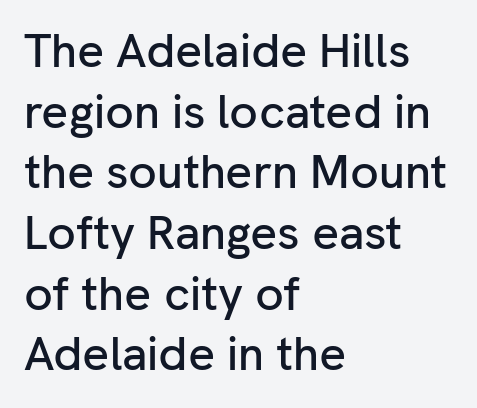
This is sans-serif lettering, the kind often seen on screens and signage. The passage is arranged the way most books set body copy — flush left. Italic? Not at all — the glyphs are vertical. Normally led — the rows are evenly, conventionally spaced. Words float on clear page, feet unadorned.
